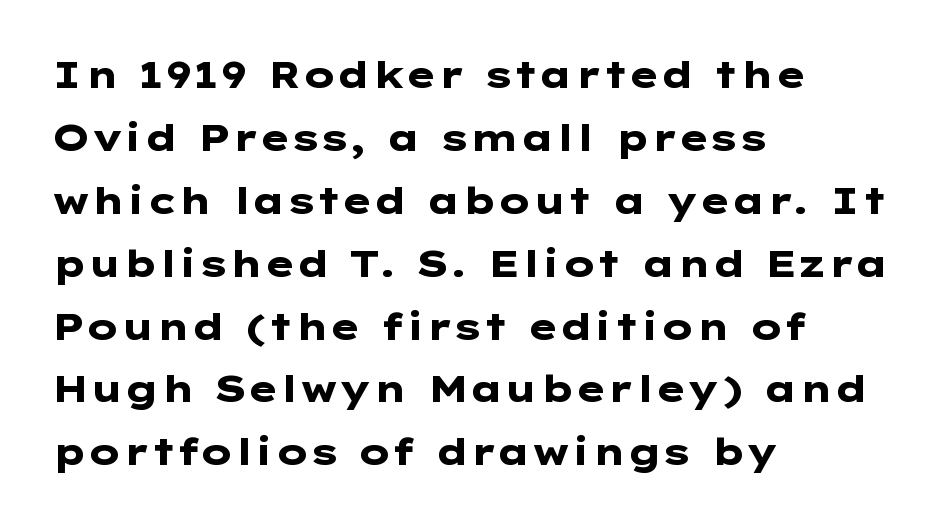
{"serif": "no", "italic": "no", "bold": "yes", "weight": "heavy", "width": "wide", "stroke_contrast": "low", "x_height": "medium", "underline": "no", "align": "left", "line_spacing": "normal", "line_spacing_ratio": 1.7, "letter_spacing": "normal", "letter_spacing_em": 0.0, "glyph_px": 37}
